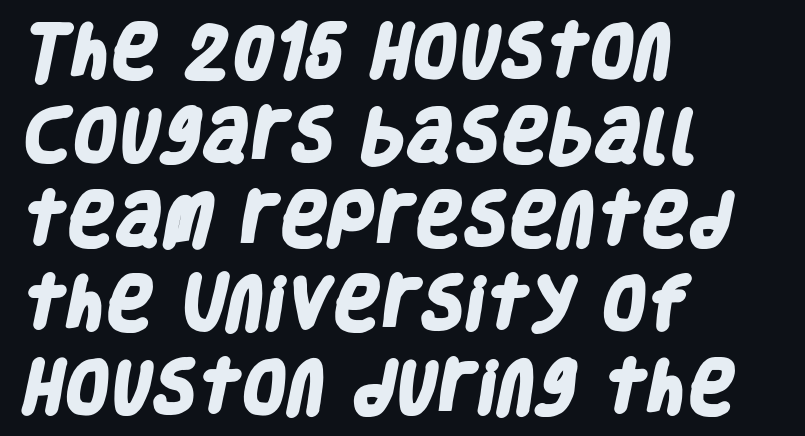
The image shows 58 px heavy, condensed sans-serif type; set left-aligned, normal line spacing (1.45x), normal letter spacing, not underlined; low stroke contrast and a large x-height.
